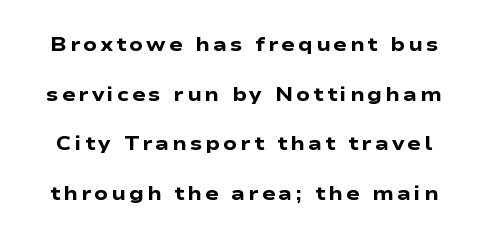
The letters are bold, with thick, heavy strokes. Honestly, there is no underline to notice here at all. The font's upright variant was chosen for this text. Whoever set this chose breathing room over compactness in the vertical rhythm.
